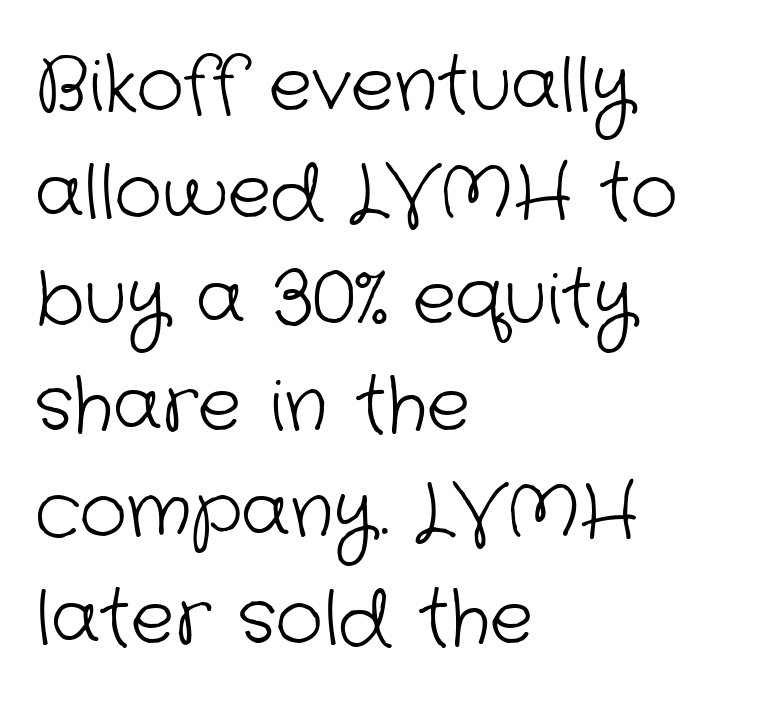
Q: Is the text bold? A: No.
Q: Is the typeface a serif or a sans-serif typeface? A: Sans-serif.
Q: Is the text underlined? A: No.
Q: How is the paragraph aligned? A: Left-aligned.
Q: Is the spacing between letters normal or unusually wide? A: Normal.
Q: Is the spacing between lines tight, normal or loose? A: Normal.
Q: Width (condensed, normal, or wide)? A: Normal.
Q: Stroke contrast? A: Low.
Q: x-height? A: Medium.
Q: Monospaced? A: No.
